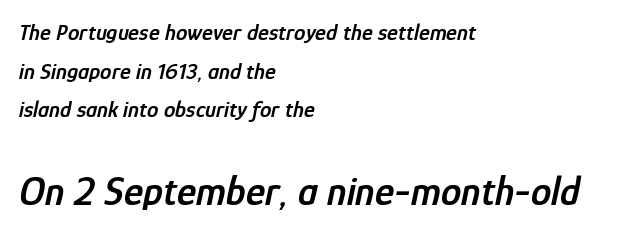
{"italic": "yes", "lean": "right", "slant_degrees": 12, "bold": "semi", "weight": "semibold", "width": "condensed", "stroke_contrast": "low", "x_height": "medium", "monospaced": "no", "underline": "no", "align": "left", "line_spacing": "normal", "line_spacing_ratio": 1.68, "letter_spacing": "normal", "letter_spacing_em": 0.0, "larger_block": "second", "size_ratio": 1.78, "glyph_px": 41}
